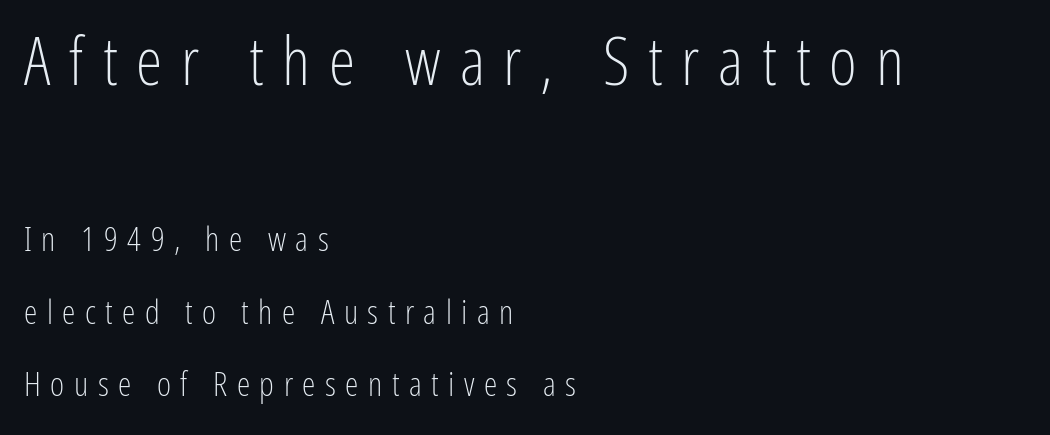
{"serif": "no", "italic": "no", "bold": "no", "weight": "light", "width": "condensed", "stroke_contrast": "low", "x_height": "medium", "monospaced": "no", "underline": "no", "align": "left", "line_spacing": "loose", "line_spacing_ratio": 2.13, "letter_spacing": "wide", "letter_spacing_em": 0.28, "larger_block": "first", "size_ratio": 1.97, "glyph_px": 67}
